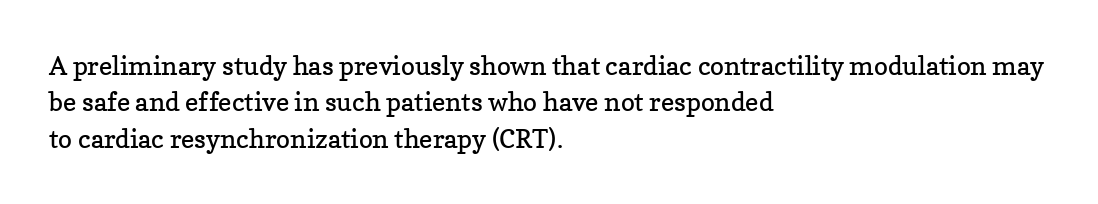
Q: Is the text bold? A: No.
Q: Is the text italic (slanted)? A: No, it is upright.
Q: Is the text underlined? A: No.
Q: How is the paragraph aligned? A: Left-aligned.
Q: Is the spacing between letters normal or unusually wide? A: Normal.
Q: Is the spacing between lines tight, normal or loose? A: Normal.
